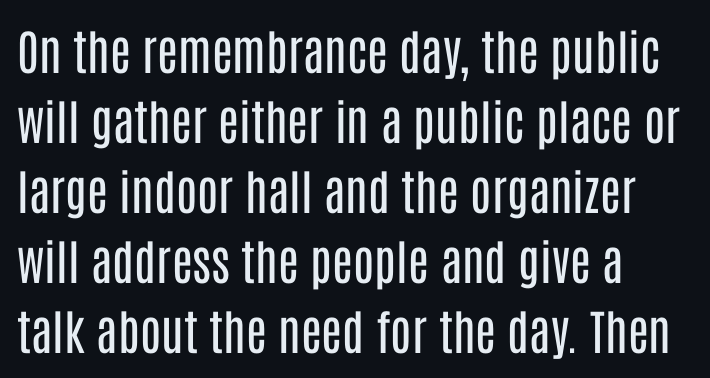
Q: Is the text bold? A: No.
Q: Is the text italic (slanted)? A: No, it is upright.
Q: Is the typeface a serif or a sans-serif typeface? A: Sans-serif.
Q: Is the text underlined? A: No.
Q: How is the paragraph aligned? A: Left-aligned.
Q: Is the spacing between letters normal or unusually wide? A: Normal.
Q: Is the spacing between lines tight, normal or loose? A: Normal.
Q: Width (condensed, normal, or wide)? A: Condensed.
Q: Stroke contrast? A: Low.
Q: x-height? A: Large.
Q: Monospaced? A: No.
